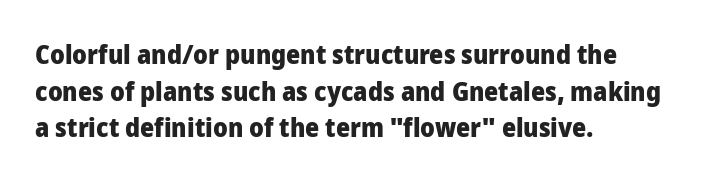
{"italic": "no", "bold": "yes", "underline": "no", "align": "left", "line_spacing": "normal", "line_spacing_ratio": 1.36, "letter_spacing": "normal", "letter_spacing_em": 0.0, "glyph_px": 27}
